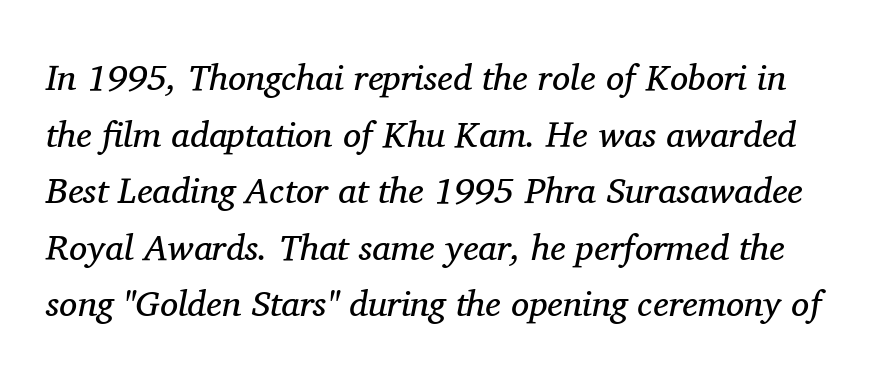
{"serif": "yes", "italic": "yes", "lean": "right", "slant_degrees": 11, "bold": "no", "weight": "regular", "width": "normal", "stroke_contrast": "medium", "x_height": "medium", "monospaced": "no", "underline": "no", "line_spacing": "normal", "line_spacing_ratio": 1.57, "letter_spacing": "normal", "letter_spacing_em": 0.0, "glyph_px": 36}
